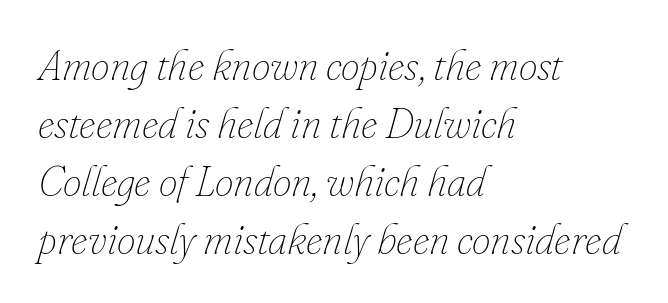
The image shows 42 px thin type, italic (leaning right); set left-aligned, normal line spacing (1.38x), normal letter spacing, not underlined; low stroke contrast and a small x-height.
